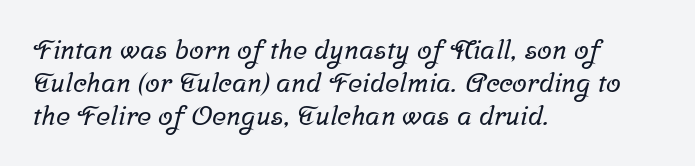
The image shows 27 px text type; set left-aligned, line spacing 1.23x, normal letter spacing, not underlined.
